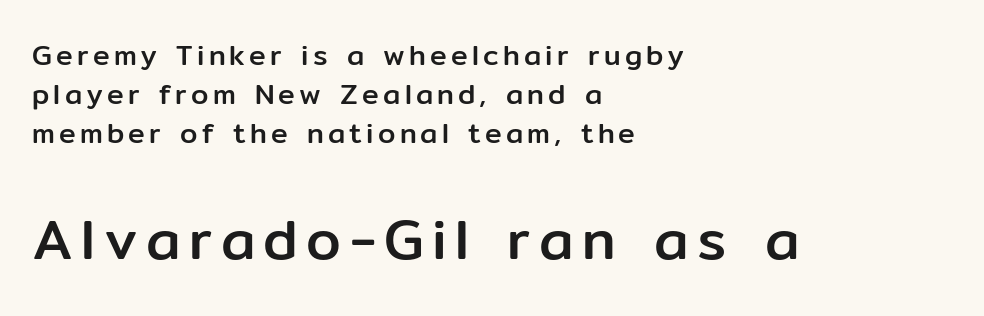
Is this a sans? Yes — the strokes have no serifs. Every row of glyphs begins at an identical x-position on the left. Posture: straight, roman, zero tilt. This block has exactly the height ordinary leading produces. The rendering uses natural spacing where letterforms have individual widths.
